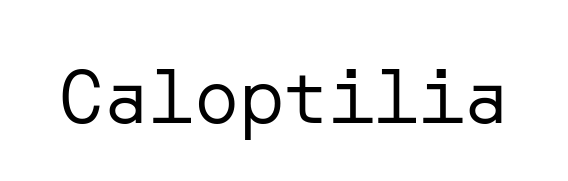
The image shows 75 px regular-weight sans-serif type, upright; set normal letter spacing, not underlined; low stroke contrast and a medium x-height.
